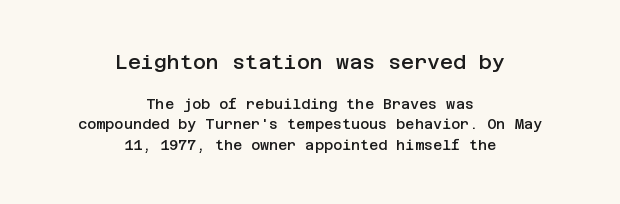
Q: Is the text bold? A: Semi-bold.
Q: Is the text italic (slanted)? A: No, it is upright.
Q: Is the text underlined? A: No.
Q: How is the paragraph aligned? A: Centered.
Q: Is the spacing between letters normal or unusually wide? A: Normal.
Q: Is the spacing between lines tight, normal or loose? A: Normal.
Q: Which block of text is set in a larger size, the first (top) or the second (bottom)? A: The first (top) one.
